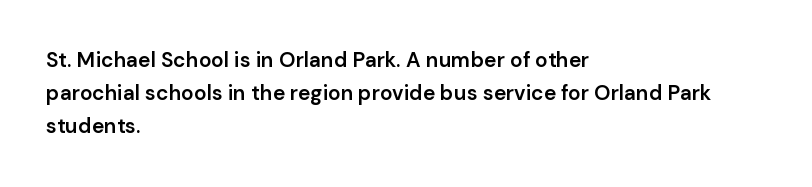
{"italic": "no", "bold": "semi", "underline": "no", "align": "left", "line_spacing": "normal", "line_spacing_ratio": 1.58, "letter_spacing": "normal", "letter_spacing_em": 0.0, "glyph_px": 21}
